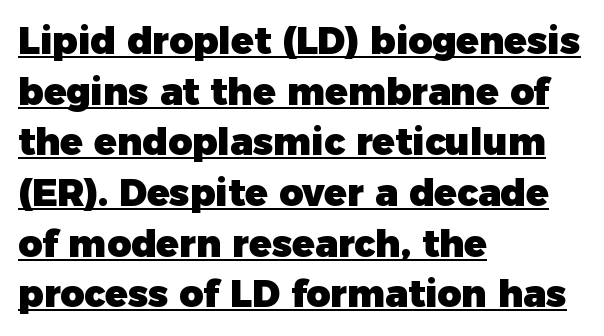
These lines keep a tight, regular rhythm from letter to letter. Somebody hit Ctrl+U on this one — the words are underlined. Heavy, bold letterforms. The lines are quadded left. Style check: upright. Each letter keeps its own natural width here, so spacing adapts to shape.
